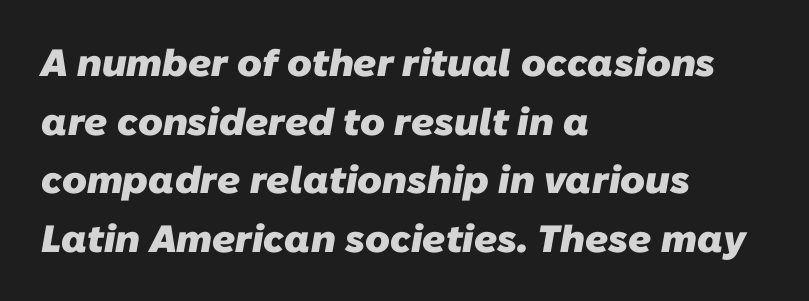
Unlike a traditional serif, this face leaves its strokes unadorned. The line texture is even and compact thanks to regular tracking. Anything drawn beneath the words? Only blank space. Think of a printed novel: that variable character pitch is what you see here. Is the block centered? No — it sits flush against the left margin. Weight check: bold — yes, fully.
